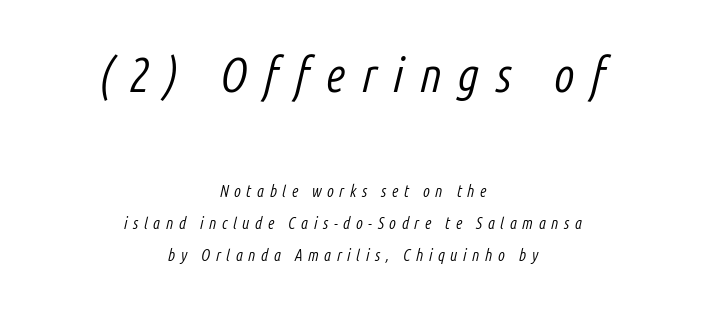
Q: Is the text bold? A: No.
Q: Is the text italic (slanted)? A: Yes, it leans right by about 14 degrees.
Q: Is the text underlined? A: No.
Q: How is the paragraph aligned? A: Centered.
Q: Is the spacing between letters normal or unusually wide? A: Unusually wide.
Q: Is the spacing between lines tight, normal or loose? A: Loose.
Q: Which block of text is set in a larger size, the first (top) or the second (bottom)? A: The first (top) one.
Q: Width (condensed, normal, or wide)? A: Condensed.
Q: Stroke contrast? A: Low.
Q: x-height? A: Medium.
Q: Monospaced? A: No.
